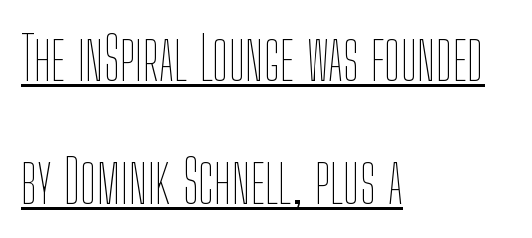
The image shows 60 px thin, condensed type, upright; set left-aligned, loose line spacing (2.05x), normal letter spacing, underlined; low stroke contrast and a medium x-height.
